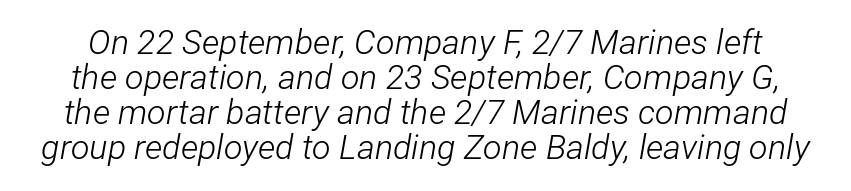
{"italic": "yes", "lean": "right", "slant_degrees": 12, "bold": "no", "weight": "light", "width": "condensed", "stroke_contrast": "low", "x_height": "medium", "monospaced": "no", "underline": "no", "line_spacing": "tight", "line_spacing_ratio": 1.03, "letter_spacing": "normal", "letter_spacing_em": 0.0, "glyph_px": 34}
